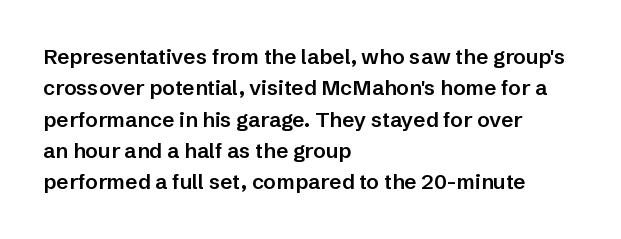
The image shows 21 px text type, upright; set left-aligned, normal line spacing (1.49x), normal letter spacing, not underlined.
